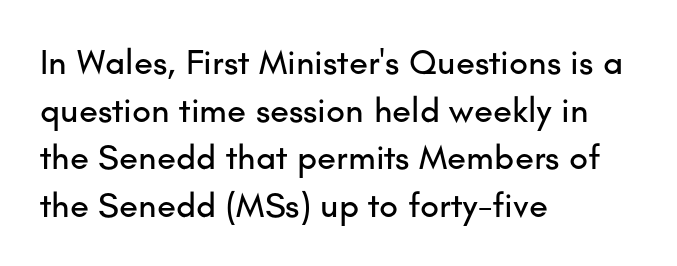
The image shows 35 px sans-serif type, upright; set left-aligned, normal line spacing (1.36x), normal letter spacing, not underlined; low stroke contrast and a small x-height.
